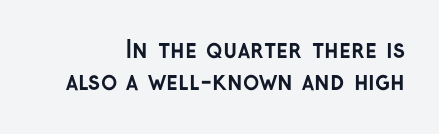
The image shows 24 px bold type, upright; set normal line spacing (1.32x), normal letter spacing, not underlined.
